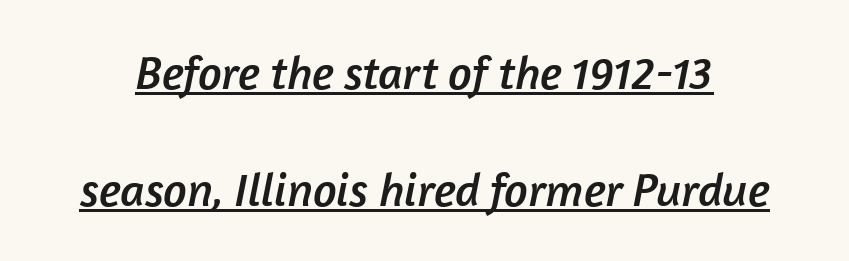
{"serif": "no", "width": "normal", "stroke_contrast": "low", "x_height": "medium", "monospaced": "no", "underline": "yes", "line_spacing": "loose", "line_spacing_ratio": 2.48, "letter_spacing": "normal", "letter_spacing_em": 0.0, "glyph_px": 47}
